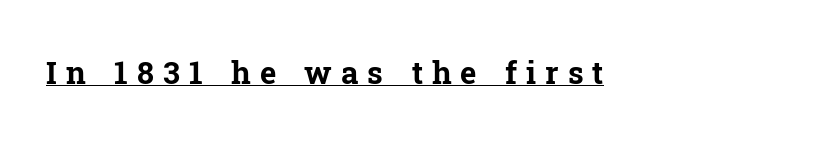
{"serif": "yes", "italic": "no", "bold": "yes", "weight": "bold", "width": "normal", "stroke_contrast": "low", "x_height": "medium", "monospaced": "no", "underline": "yes", "letter_spacing": "wide", "letter_spacing_em": 0.29, "glyph_px": 31}
